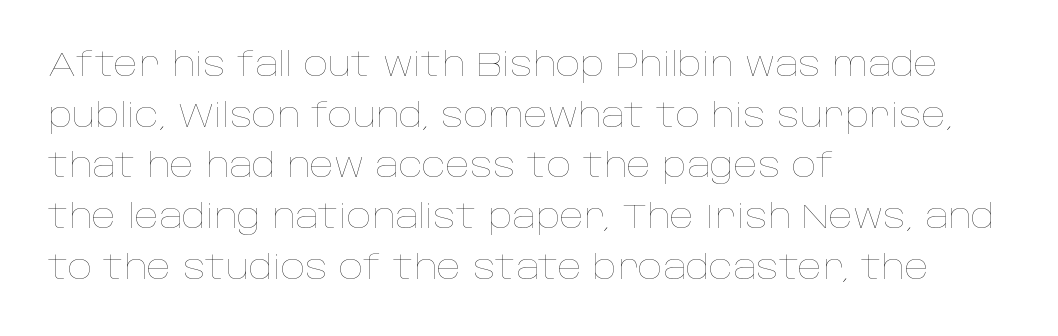
Q: Is the text bold? A: No.
Q: Is the text italic (slanted)? A: No, it is upright.
Q: Is the text underlined? A: No.
Q: How is the paragraph aligned? A: Left-aligned.
Q: Is the spacing between letters normal or unusually wide? A: Normal.
Q: Is the spacing between lines tight, normal or loose? A: Normal.
Q: Width (condensed, normal, or wide)? A: Normal.
Q: Stroke contrast? A: Low.
Q: x-height? A: Large.
Q: Monospaced? A: No.
